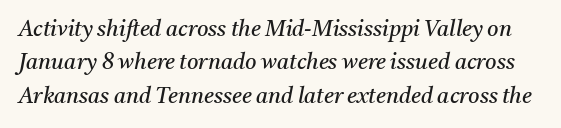
Q: Is the text bold? A: No.
Q: Is the text italic (slanted)? A: Yes, it leans right by about 11 degrees.
Q: Is the text underlined? A: No.
Q: Is the spacing between letters normal or unusually wide? A: Normal.
Q: Is the spacing between lines tight, normal or loose? A: Normal.
